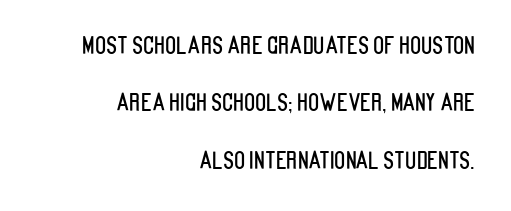
The image shows 23 px text type, upright; set right-aligned, loose line spacing (2.49x), normal letter spacing, not underlined.
